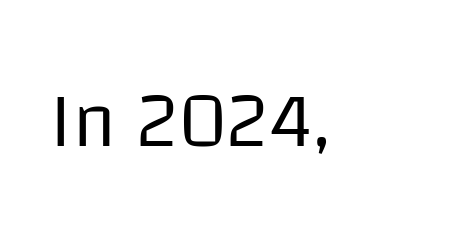
{"serif": "no", "italic": "no", "bold": "no", "weight": "regular", "width": "normal", "stroke_contrast": "low", "x_height": "large", "monospaced": "no", "underline": "no", "letter_spacing": "normal", "letter_spacing_em": 0.0, "glyph_px": 78}
